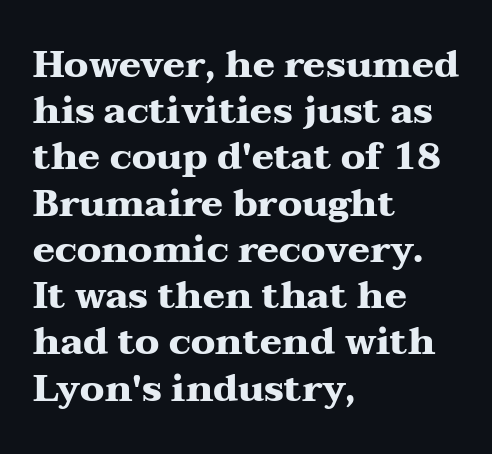
The image shows 37 px heavy, wide serif type, upright; set left-aligned, normal line spacing (1.25x), normal letter spacing, not underlined; medium stroke contrast and a medium x-height.
